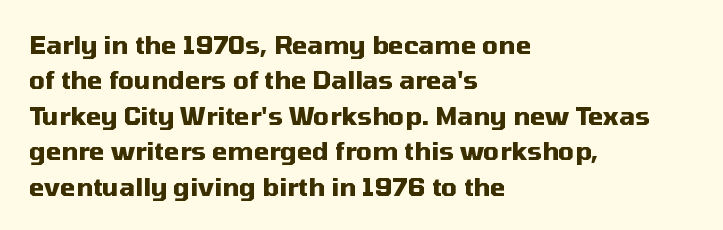
{"italic": "no", "bold": "yes", "underline": "no", "align": "left", "line_spacing": "normal", "line_spacing_ratio": 1.42, "letter_spacing": "normal", "letter_spacing_em": 0.0, "glyph_px": 25}
